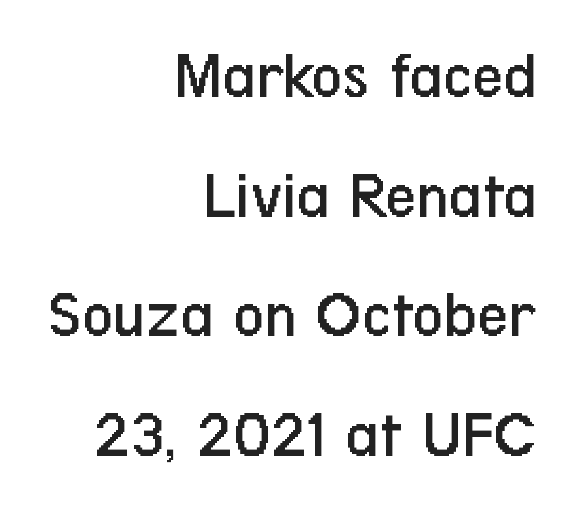
The image shows 68 px regular-weight, condensed sans-serif type, upright; set right-aligned, line spacing 1.76x, normal letter spacing, not underlined; low stroke contrast and a medium x-height.
